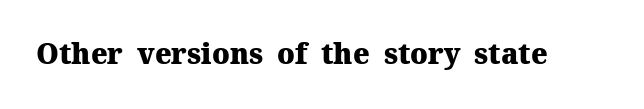
{"serif": "yes", "italic": "no", "bold": "yes", "weight": "heavy", "width": "normal", "stroke_contrast": "medium", "x_height": "medium", "monospaced": "no", "underline": "no", "letter_spacing": "normal", "letter_spacing_em": 0.0, "glyph_px": 28}
